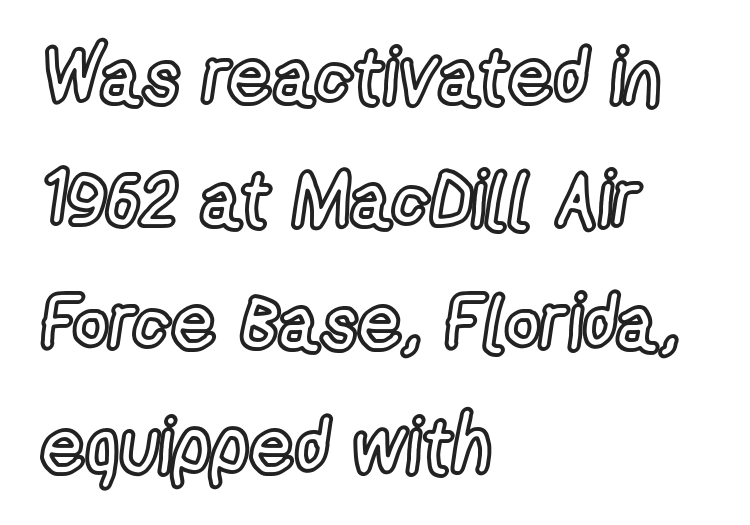
{"width": "condensed", "x_height": "medium", "monospaced": "no", "underline": "no", "align": "left", "line_spacing": "normal", "line_spacing_ratio": 1.58, "letter_spacing": "normal", "letter_spacing_em": 0.0, "glyph_px": 78}
